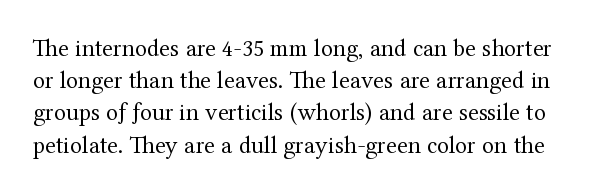
{"italic": "no", "bold": "no", "underline": "no", "line_spacing": "normal", "line_spacing_ratio": 1.29, "letter_spacing": "normal", "letter_spacing_em": 0.0, "glyph_px": 25}
